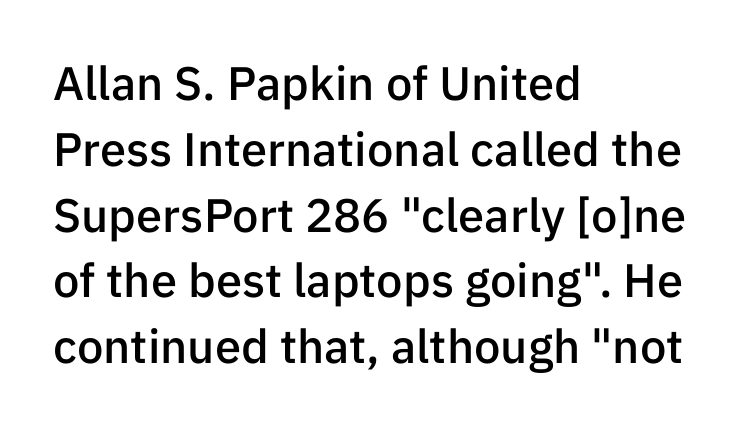
The image shows 47 px semibold sans-serif type, upright; set left-aligned, normal line spacing (1.4x), normal letter spacing, not underlined; low stroke contrast and a medium x-height.
